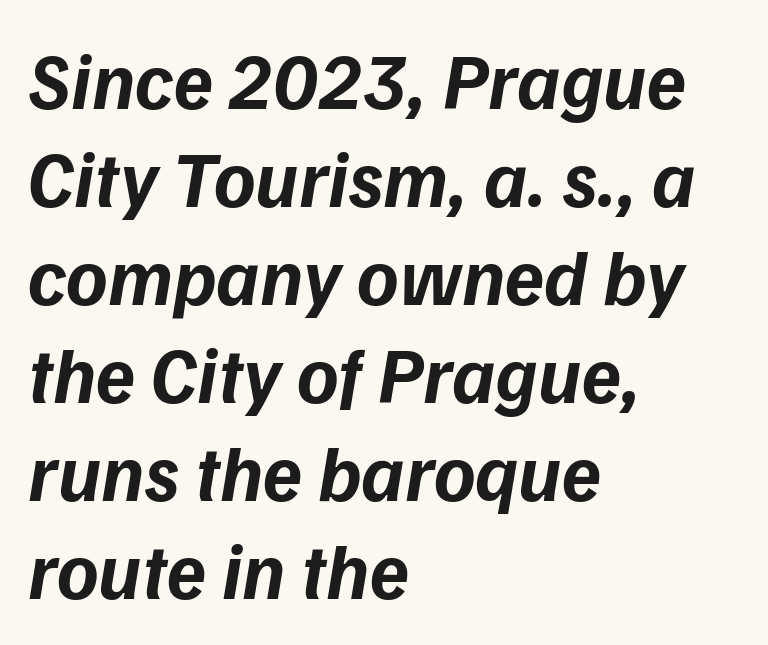
Q: Is the text bold? A: Yes.
Q: Is the typeface a serif or a sans-serif typeface? A: Sans-serif.
Q: Is the text underlined? A: No.
Q: How is the paragraph aligned? A: Left-aligned.
Q: Is the spacing between letters normal or unusually wide? A: Normal.
Q: Width (condensed, normal, or wide)? A: Normal.
Q: Stroke contrast? A: Low.
Q: x-height? A: Medium.
Q: Monospaced? A: No.
